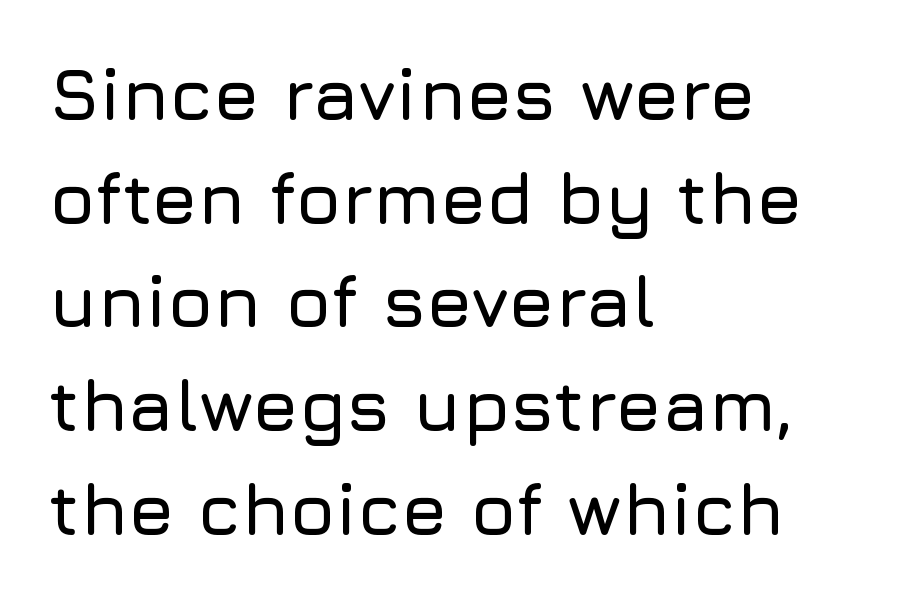
{"serif": "no", "italic": "no", "width": "normal", "stroke_contrast": "low", "x_height": "medium", "monospaced": "no", "underline": "no", "align": "left", "line_spacing": "normal", "line_spacing_ratio": 1.42, "letter_spacing": "normal", "letter_spacing_em": 0.0, "glyph_px": 73}
